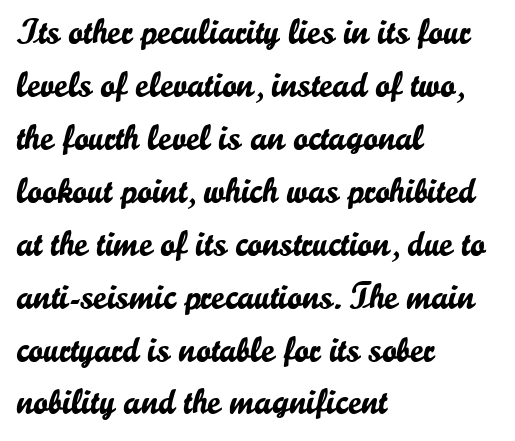
The image shows 36 px sans-serif type; set left-aligned, normal line spacing (1.47x), normal letter spacing, not underlined; low stroke contrast and a small x-height.
